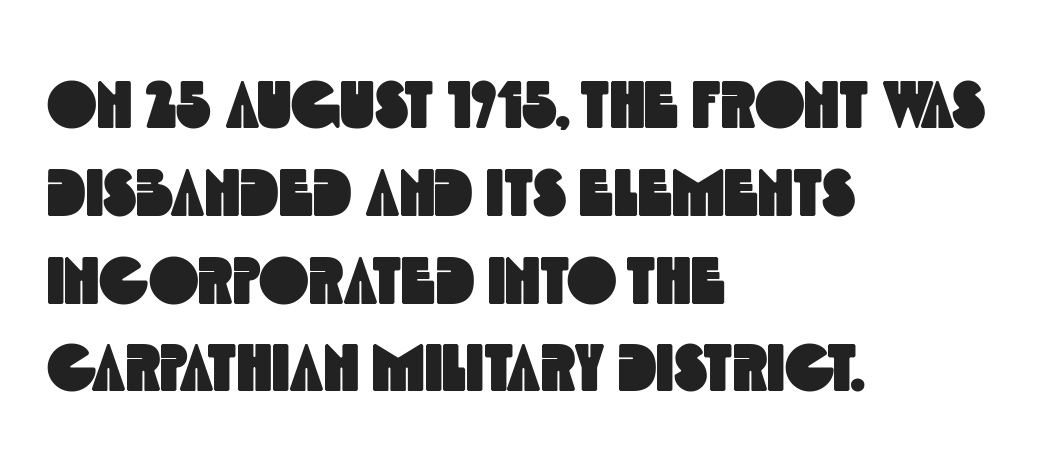
Letter spacing: default. Reading down the block, your eye returns to a fixed left position each line. Has an underline been added? It has not. The rendering uses natural spacing where letterforms have individual widths. The type family on display is of the sans-serif kind. Reading down the column, the eye jumps a familiar distance to each next line.
